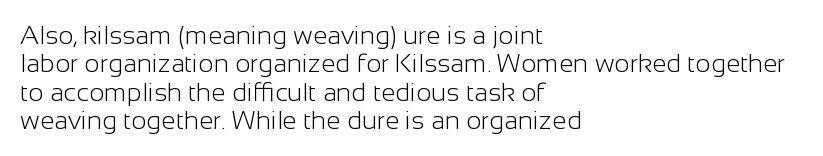
Q: Is the text bold? A: No.
Q: Is the text italic (slanted)? A: No, it is upright.
Q: Is the text underlined? A: No.
Q: How is the paragraph aligned? A: Left-aligned.
Q: Is the spacing between letters normal or unusually wide? A: Normal.
Q: Is the spacing between lines tight, normal or loose? A: Tight.
